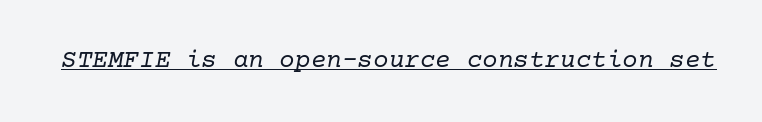
Q: Is the text bold? A: No.
Q: Is the text italic (slanted)? A: Yes, it leans right by about 10 degrees.
Q: Is the text underlined? A: Yes.
Q: Is the spacing between letters normal or unusually wide? A: Normal.
